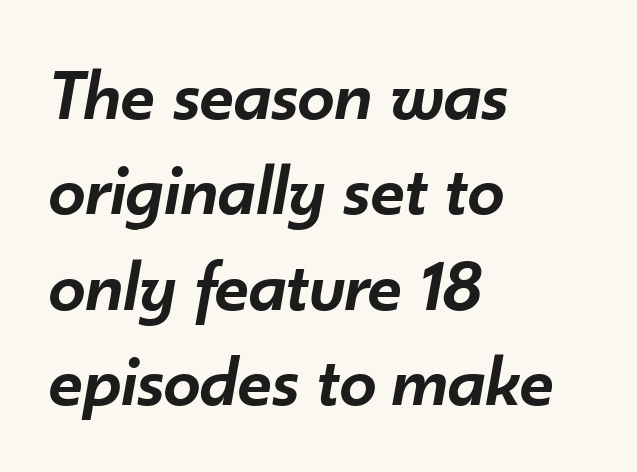
{"italic": "yes", "lean": "right", "slant_degrees": 10, "bold": "semi", "weight": "semibold", "width": "normal", "stroke_contrast": "low", "x_height": "small", "monospaced": "no", "underline": "no", "align": "left", "line_spacing": "normal", "line_spacing_ratio": 1.29, "letter_spacing": "normal", "letter_spacing_em": 0.0, "glyph_px": 74}
